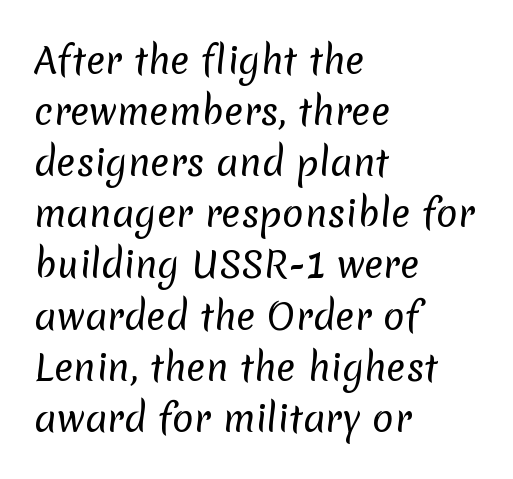
The image shows 36 px regular-weight sans-serif type; set left-aligned, normal line spacing (1.42x), normal letter spacing, not underlined; low stroke contrast and a medium x-height.
